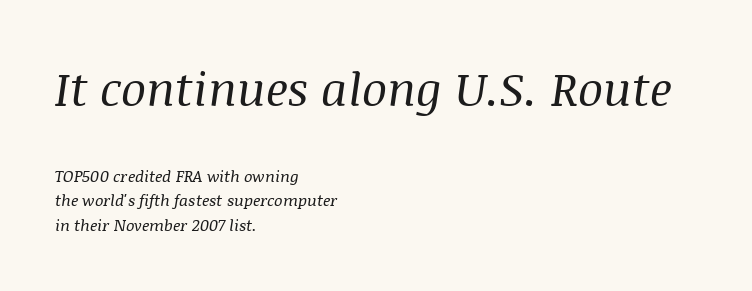
Compared with typical body copy, the letter spacing here is the same. A typesetter would call this proportional, since set widths differ per character. The ragged edge is on the right, which tells us the setting is flush left. The typography opts for an oblique posture over an upright one. Check where the strokes stop: tiny serifs finish them off.
